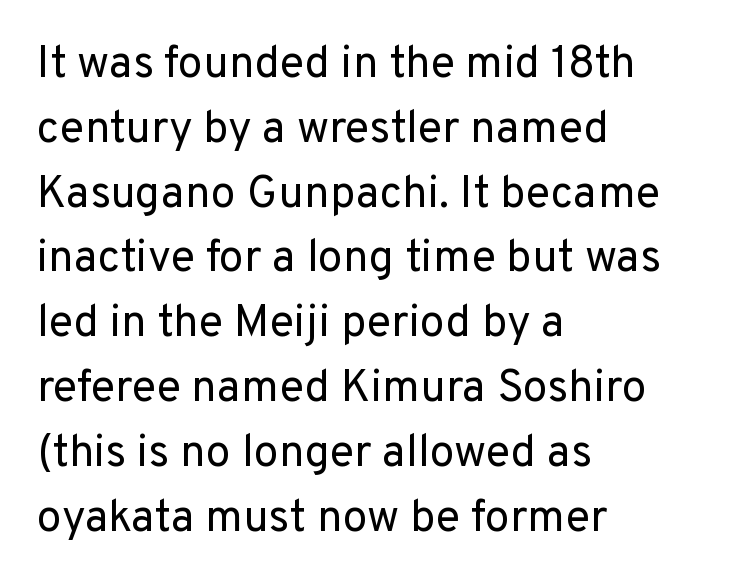
Do the characters align in a grid? No, the font is proportional. If you drew a line through each stem, it would be perfectly vertical. What's the leading like? Ordinary, nothing unusual. I'd call this a sans setting — the letters go barefoot.
